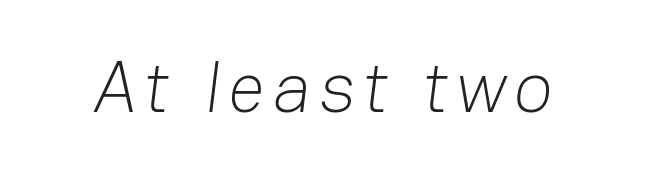
{"serif": "no", "bold": "no", "weight": "light", "width": "normal", "stroke_contrast": "low", "x_height": "medium", "monospaced": "no", "underline": "no", "glyph_px": 73}
